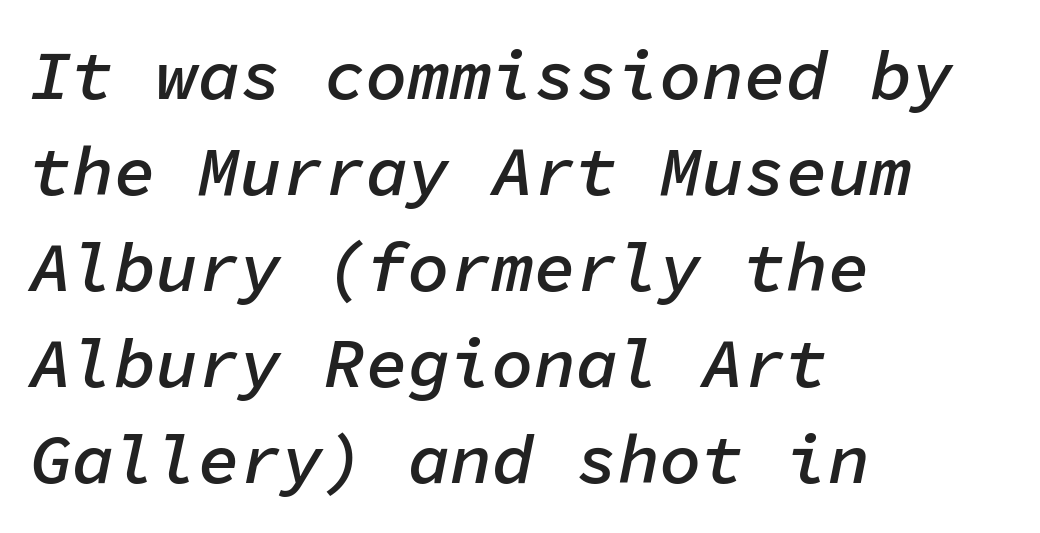
{"italic": "yes", "lean": "right", "slant_degrees": 11, "bold": "semi", "weight": "semibold", "width": "normal", "stroke_contrast": "low", "x_height": "medium", "monospaced": "yes", "underline": "no", "align": "left", "line_spacing": "normal", "line_spacing_ratio": 1.37, "letter_spacing": "normal", "letter_spacing_em": 0.0, "glyph_px": 70}
